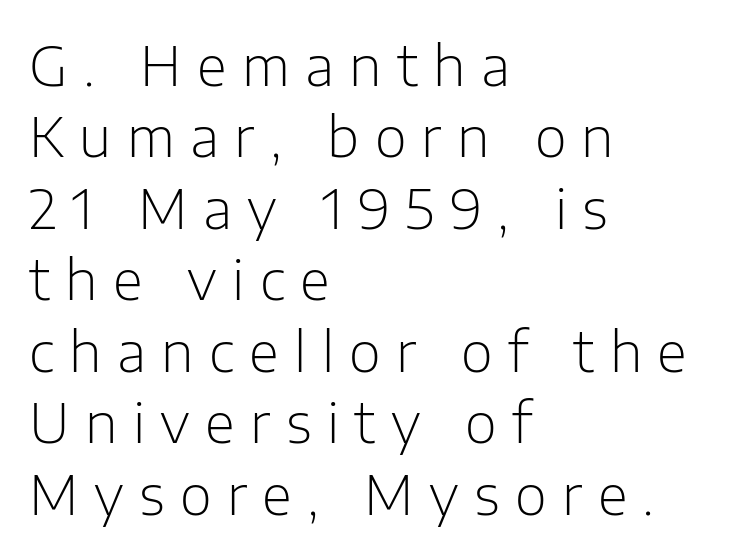
{"serif": "no", "italic": "no", "bold": "no", "weight": "light", "width": "normal", "stroke_contrast": "low", "x_height": "medium", "monospaced": "no", "underline": "no", "align": "left", "line_spacing": "normal", "line_spacing_ratio": 1.3, "letter_spacing": "wide", "letter_spacing_em": 0.28, "glyph_px": 55}
